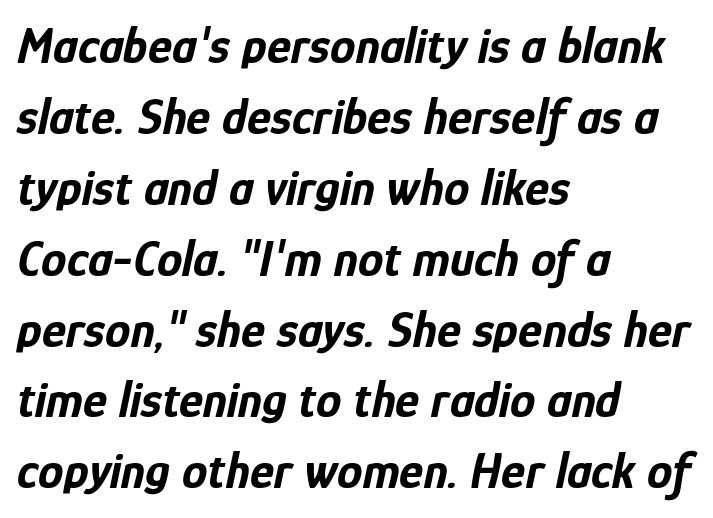
The image shows 51 px bold, condensed type, italic (leaning right); set left-aligned, normal line spacing (1.39x), normal letter spacing, not underlined; low stroke contrast and a medium x-height.
